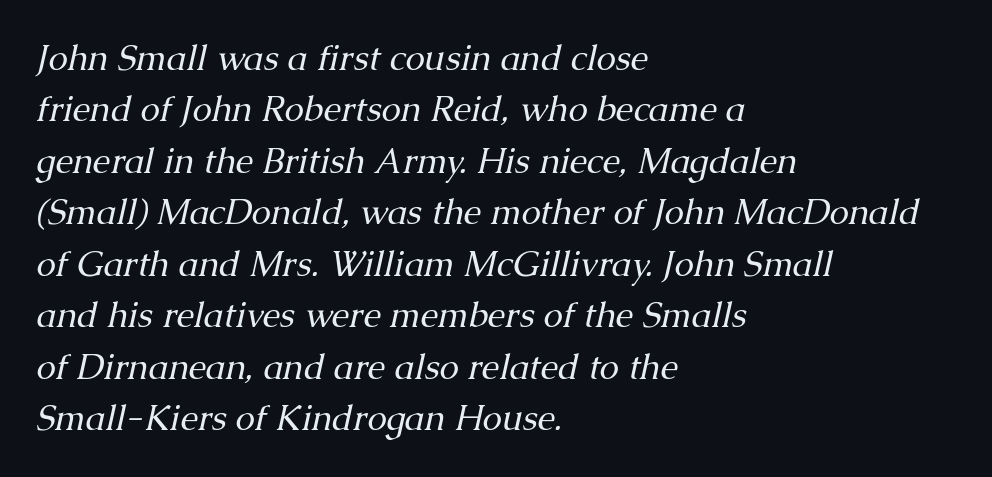
{"serif": "yes", "italic": "yes", "lean": "right", "slant_degrees": 13, "bold": "no", "weight": "regular", "width": "normal", "stroke_contrast": "medium", "x_height": "medium", "monospaced": "no", "underline": "no", "align": "left", "line_spacing": "normal", "line_spacing_ratio": 1.47, "letter_spacing": "normal", "letter_spacing_em": 0.0, "glyph_px": 35}
